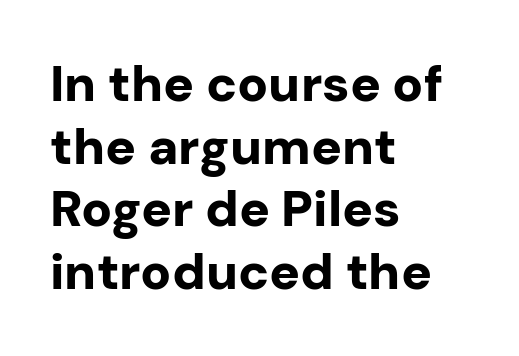
Q: Is the text bold? A: Yes.
Q: Is the text italic (slanted)? A: No, it is upright.
Q: Is the typeface a serif or a sans-serif typeface? A: Sans-serif.
Q: Is the text underlined? A: No.
Q: How is the paragraph aligned? A: Left-aligned.
Q: Is the spacing between letters normal or unusually wide? A: Normal.
Q: Width (condensed, normal, or wide)? A: Normal.
Q: Stroke contrast? A: Low.
Q: x-height? A: Medium.
Q: Monospaced? A: No.
